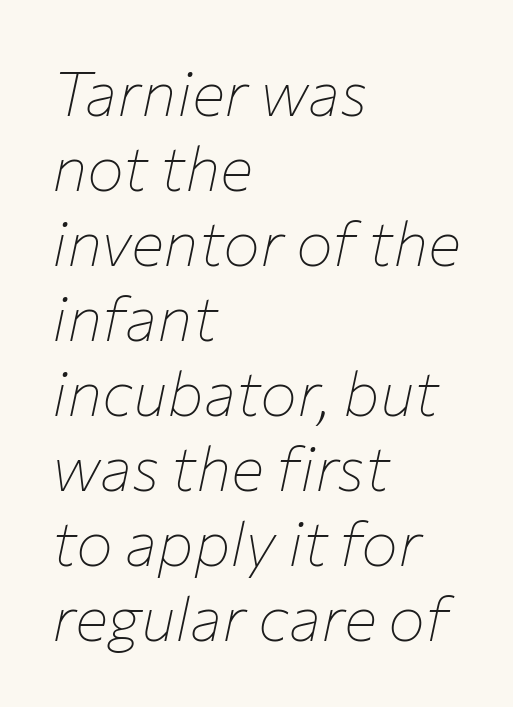
Q: Is the text bold? A: No.
Q: Is the text italic (slanted)? A: Yes, it leans right by about 12 degrees.
Q: Is the text underlined? A: No.
Q: How is the paragraph aligned? A: Left-aligned.
Q: Is the spacing between letters normal or unusually wide? A: Normal.
Q: Width (condensed, normal, or wide)? A: Normal.
Q: Stroke contrast? A: Low.
Q: x-height? A: Medium.
Q: Monospaced? A: No.
